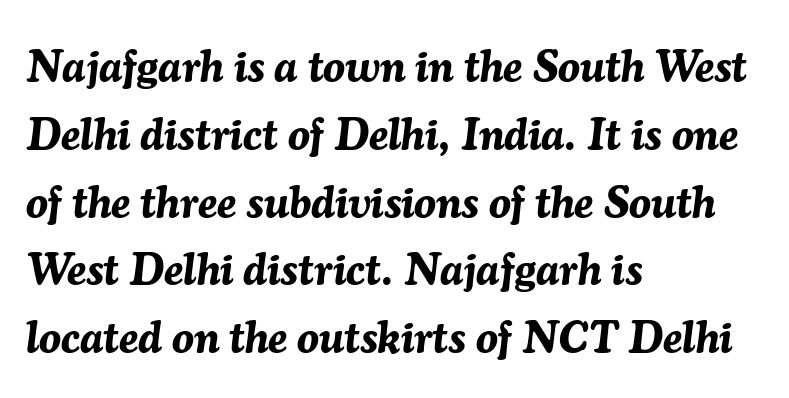
The image shows 44 px bold type, italic (leaning right); set left-aligned, normal line spacing (1.54x), normal letter spacing, not underlined; medium stroke contrast and a medium x-height.
